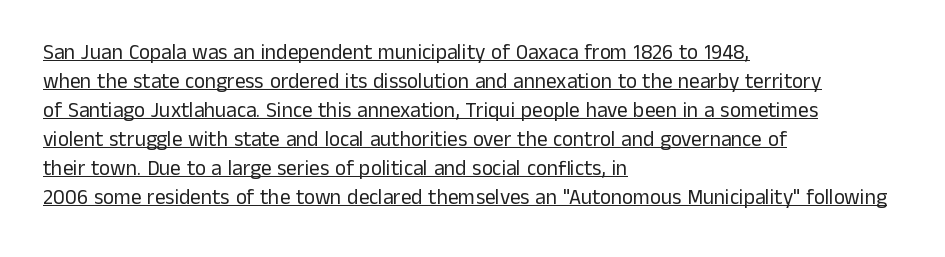
The image shows 21 px text type, upright; set left-aligned, normal line spacing (1.38x), normal letter spacing, underlined.
